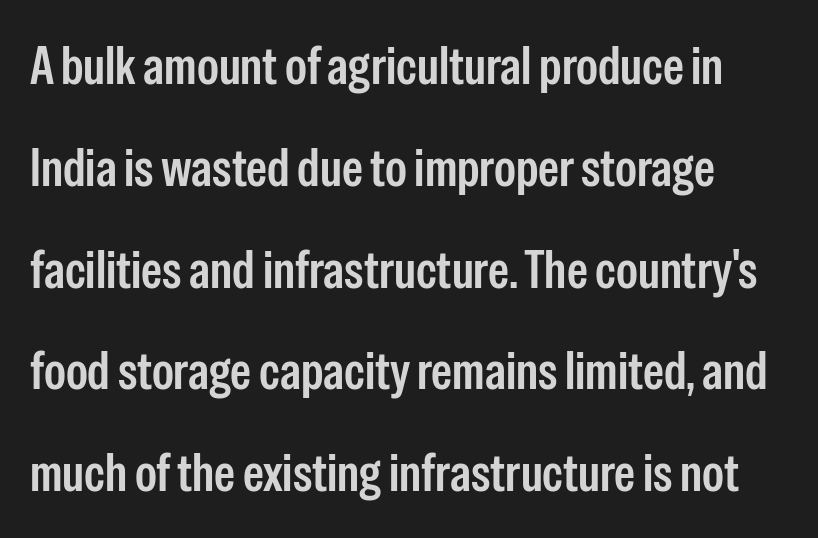
The image shows 53 px condensed sans-serif type, upright; set loose line spacing (1.92x), normal letter spacing, not underlined; low stroke contrast and a medium x-height.
